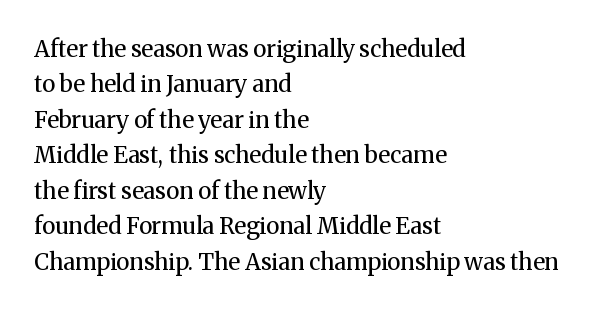
{"italic": "no", "bold": "no", "underline": "no", "align": "left", "line_spacing": "normal", "line_spacing_ratio": 1.54, "letter_spacing": "normal", "letter_spacing_em": 0.0, "glyph_px": 23}
